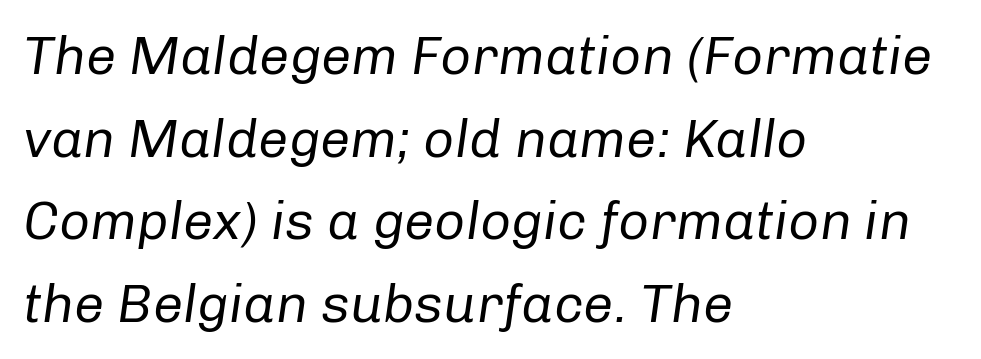
Quick note: interline space is typical. Looks like regular typesetting: each glyph gets only the width it needs. Tall strokes in this sample are angled rather than plumb. The string is rendered with underlining switched off. Weight: not bold — regular or lighter. Each word holds together tightly as a unit, with standard inter-letter gaps.
